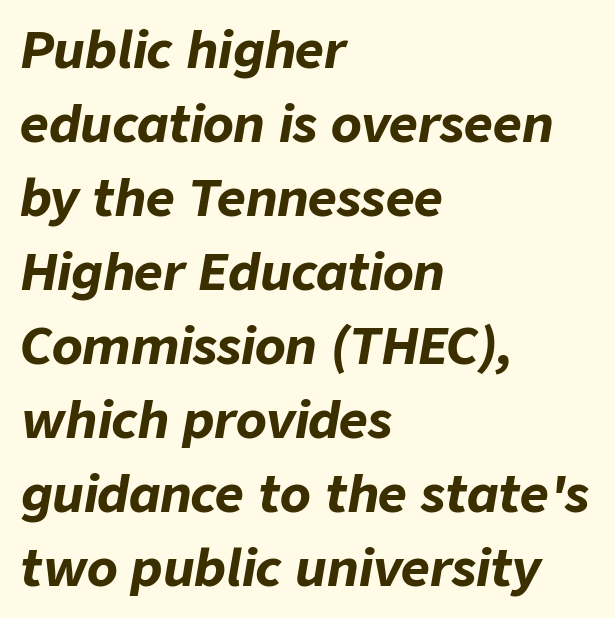
{"italic": "yes", "lean": "right", "slant_degrees": 9, "bold": "yes", "weight": "bold", "width": "normal", "stroke_contrast": "low", "x_height": "medium", "monospaced": "no", "underline": "no", "align": "left", "line_spacing": "normal", "line_spacing_ratio": 1.48, "letter_spacing": "normal", "letter_spacing_em": 0.0, "glyph_px": 50}
